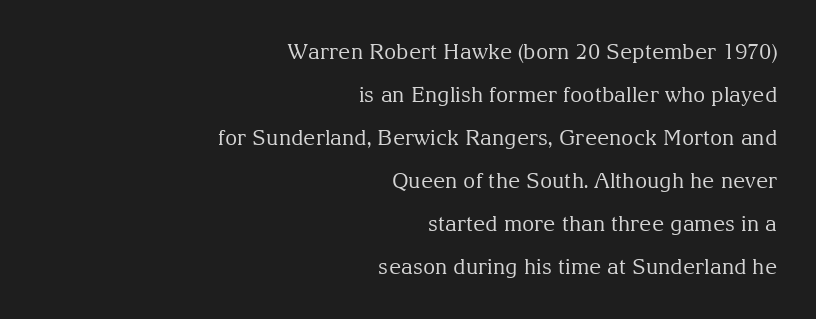
Q: Is the text bold? A: No.
Q: Is the text italic (slanted)? A: No, it is upright.
Q: Is the text underlined? A: No.
Q: How is the paragraph aligned? A: Right-aligned.
Q: Is the spacing between letters normal or unusually wide? A: Normal.
Q: Is the spacing between lines tight, normal or loose? A: Loose.
